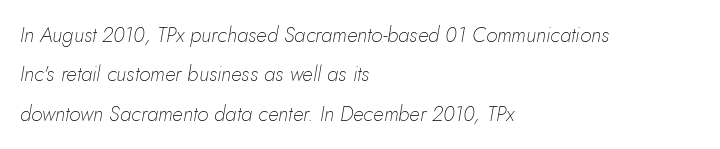
{"italic": "yes", "lean": "right", "slant_degrees": 10, "bold": "no", "underline": "no", "align": "left", "line_spacing_ratio": 1.88, "letter_spacing": "normal", "letter_spacing_em": 0.0, "glyph_px": 21}
